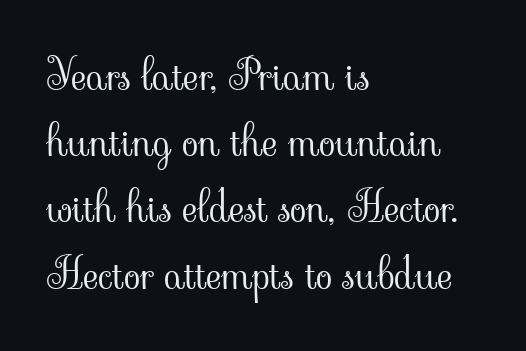
Rendered with straight, roman letterforms. Notice how descenders clear the ascenders below comfortably — that's standard leading. The typeface chosen for these lines features serifs. No chunkiness to these letters — they're not bold.
